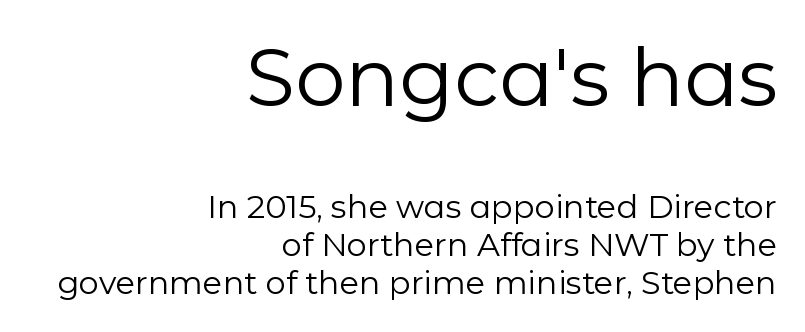
Q: Is the text bold? A: No.
Q: Is the text italic (slanted)? A: No, it is upright.
Q: Is the typeface a serif or a sans-serif typeface? A: Sans-serif.
Q: Is the text underlined? A: No.
Q: How is the paragraph aligned? A: Right-aligned.
Q: Is the spacing between letters normal or unusually wide? A: Normal.
Q: Which block of text is set in a larger size, the first (top) or the second (bottom)? A: The first (top) one.
Q: Width (condensed, normal, or wide)? A: Normal.
Q: Stroke contrast? A: Low.
Q: x-height? A: Medium.
Q: Monospaced? A: No.
